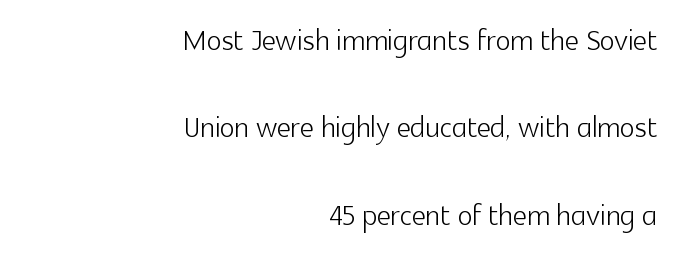
Q: Is the text bold? A: No.
Q: Is the text italic (slanted)? A: No, it is upright.
Q: Is the typeface a serif or a sans-serif typeface? A: Sans-serif.
Q: Is the text underlined? A: No.
Q: How is the paragraph aligned? A: Right-aligned.
Q: Is the spacing between letters normal or unusually wide? A: Normal.
Q: Is the spacing between lines tight, normal or loose? A: Loose.
Q: Width (condensed, normal, or wide)? A: Normal.
Q: x-height? A: Medium.
Q: Monospaced? A: No.
